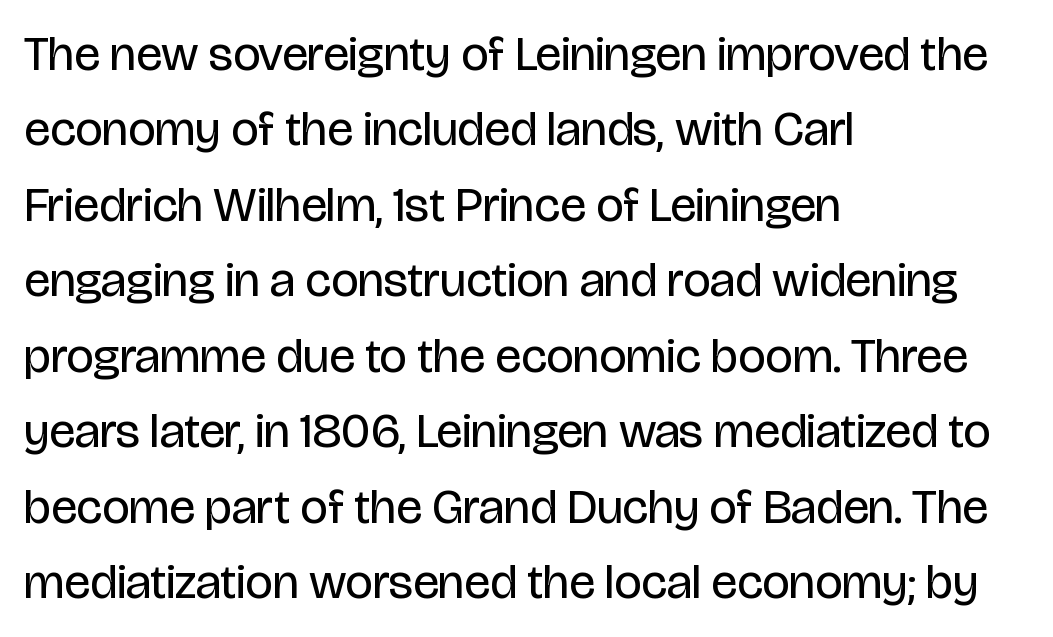
Q: Is the text bold? A: No.
Q: Is the text italic (slanted)? A: No, it is upright.
Q: Is the typeface a serif or a sans-serif typeface? A: Sans-serif.
Q: Is the text underlined? A: No.
Q: How is the paragraph aligned? A: Left-aligned.
Q: Is the spacing between letters normal or unusually wide? A: Normal.
Q: Is the spacing between lines tight, normal or loose? A: Normal.
Q: Width (condensed, normal, or wide)? A: Condensed.
Q: Stroke contrast? A: Low.
Q: x-height? A: Large.
Q: Monospaced? A: No.
